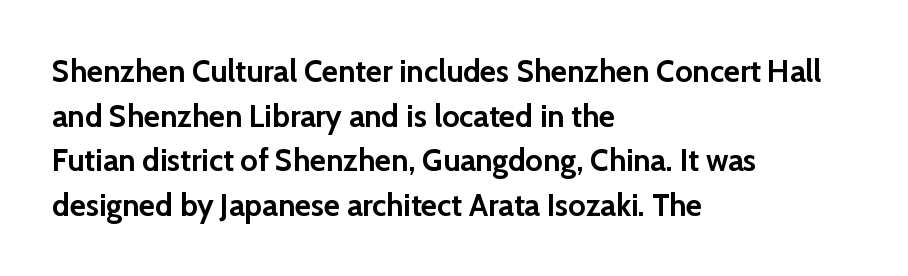
The sample has been set heavy, in full bold. The text was rendered using a sans face with plain stroke endings. The setting favours the left margin, as ordinary paragraphs usually do. The gap between lines stays unmarked.
